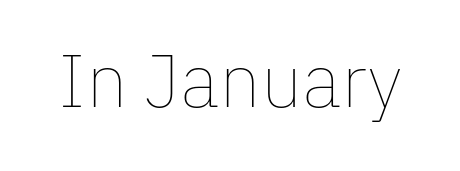
The image shows 75 px thin type, upright; set normal letter spacing, not underlined; low stroke contrast and a medium x-height.
